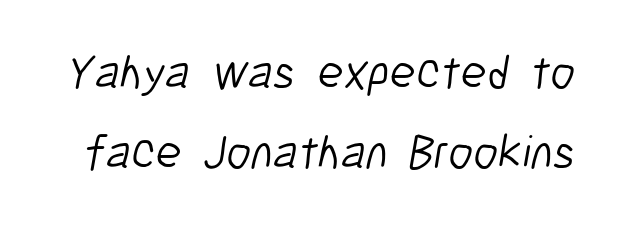
The image shows 48 px light, condensed sans-serif type; set normal line spacing (1.67x), normal letter spacing, not underlined; low stroke contrast and a medium x-height.
